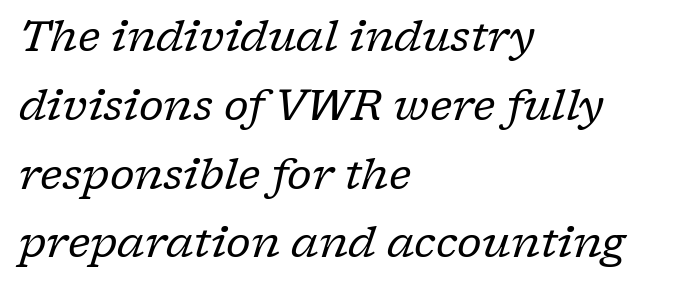
{"serif": "yes", "italic": "yes", "lean": "right", "slant_degrees": 17, "bold": "no", "weight": "regular", "width": "normal", "stroke_contrast": "low", "x_height": "medium", "monospaced": "no", "underline": "no", "align": "left", "line_spacing": "normal", "line_spacing_ratio": 1.6, "letter_spacing": "normal", "letter_spacing_em": 0.0, "glyph_px": 43}
